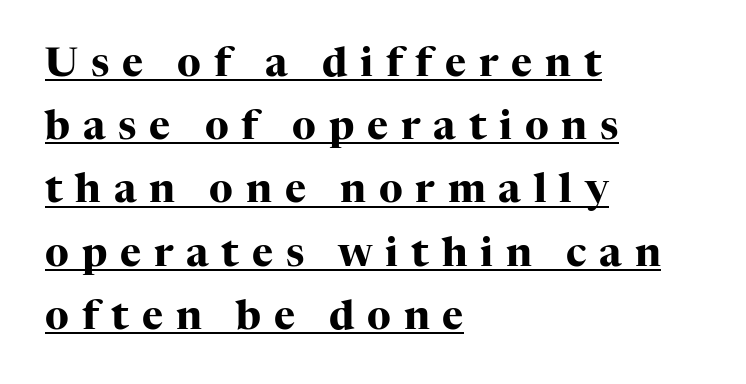
{"serif": "yes", "italic": "no", "bold": "yes", "weight": "heavy", "width": "normal", "stroke_contrast": "high", "x_height": "medium", "monospaced": "no", "underline": "yes", "align": "left", "line_spacing": "normal", "line_spacing_ratio": 1.58, "letter_spacing": "wide", "letter_spacing_em": 0.32, "glyph_px": 40}
